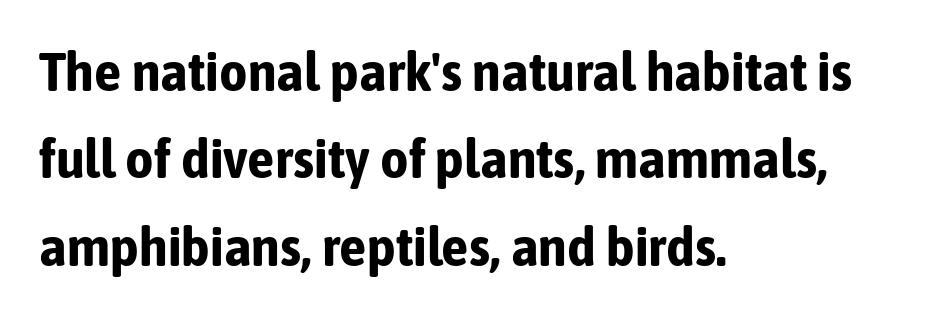
Q: Is the text bold? A: Yes.
Q: Is the text italic (slanted)? A: No, it is upright.
Q: Is the typeface a serif or a sans-serif typeface? A: Sans-serif.
Q: Is the text underlined? A: No.
Q: How is the paragraph aligned? A: Left-aligned.
Q: Is the spacing between letters normal or unusually wide? A: Normal.
Q: Is the spacing between lines tight, normal or loose? A: Normal.
Q: Width (condensed, normal, or wide)? A: Condensed.
Q: Stroke contrast? A: Low.
Q: x-height? A: Medium.
Q: Monospaced? A: No.
